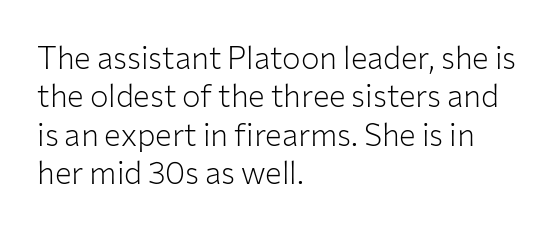
Leftover space on each line is placed entirely after the last word. The letterforms sit at book weight or below. You can tell it's not italic because the verticals are truly vertical. The glyphs are unaccompanied by any horizontal stroke below them. Regarding serifs, this sample does without them.
